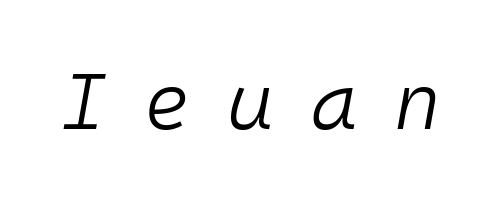
The passage shown has open, widely tracked lettering throughout. The letters march in equal steps, a hallmark of fixed-pitch type. Honestly, there is no underline to notice here at all. Weight: in the light-to-regular range.
